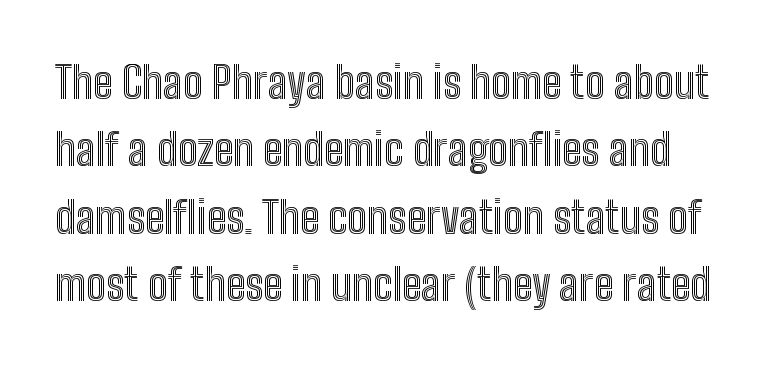
{"italic": "no", "width": "condensed", "x_height": "medium", "monospaced": "no", "underline": "no", "line_spacing": "normal", "line_spacing_ratio": 1.53, "letter_spacing": "normal", "letter_spacing_em": 0.0, "glyph_px": 44}
